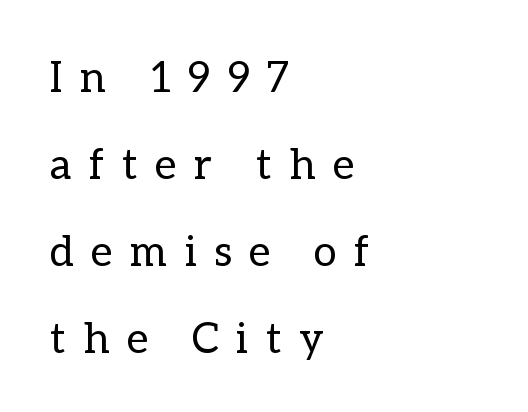
Is this a fixed-width face? No — the glyphs have proportional, varying widths. Is there much room between lines? Yes — plenty of vertical air separates them. Line beginnings align vertically; line endings do not. No word sits above an underline.
